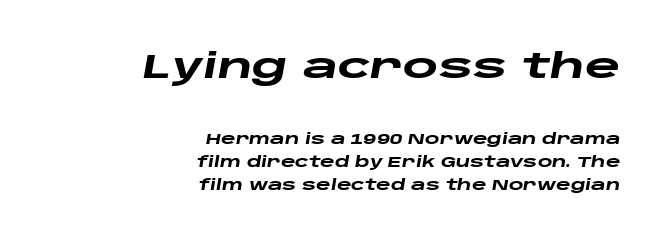
Q: Is the text bold? A: Yes.
Q: Is the text italic (slanted)? A: Yes, it leans right by about 10 degrees.
Q: Is the text underlined? A: No.
Q: How is the paragraph aligned? A: Right-aligned.
Q: Is the spacing between letters normal or unusually wide? A: Normal.
Q: Is the spacing between lines tight, normal or loose? A: Normal.
Q: Which block of text is set in a larger size, the first (top) or the second (bottom)? A: The first (top) one.
Q: Width (condensed, normal, or wide)? A: Wide.
Q: Stroke contrast? A: Low.
Q: x-height? A: Large.
Q: Monospaced? A: No.
